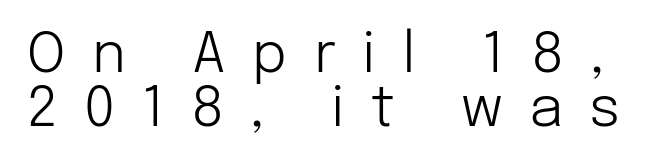
Q: Is the text bold? A: No.
Q: Is the text italic (slanted)? A: No, it is upright.
Q: Is the typeface a serif or a sans-serif typeface? A: Sans-serif.
Q: Is the text underlined? A: No.
Q: Is the spacing between letters normal or unusually wide? A: Unusually wide.
Q: Is the spacing between lines tight, normal or loose? A: Tight.
Q: Width (condensed, normal, or wide)? A: Normal.
Q: Stroke contrast? A: Low.
Q: x-height? A: Medium.
Q: Monospaced? A: No.
